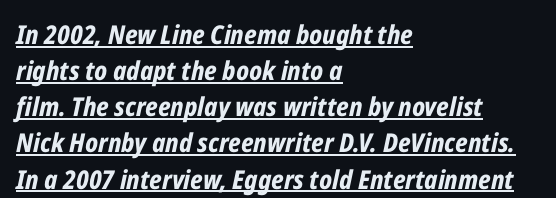
{"italic": "yes", "lean": "right", "slant_degrees": 12, "bold": "yes", "underline": "yes", "align": "left", "line_spacing": "normal", "line_spacing_ratio": 1.39, "letter_spacing": "normal", "letter_spacing_em": 0.0, "glyph_px": 26}
